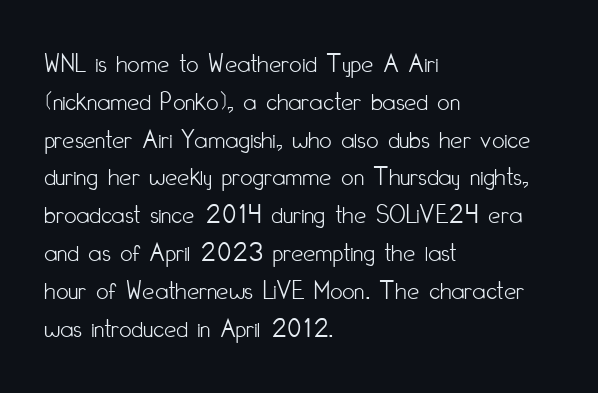
{"italic": "no", "bold": "no", "underline": "no", "align": "left", "line_spacing": "normal", "line_spacing_ratio": 1.4, "letter_spacing": "normal", "letter_spacing_em": 0.0, "glyph_px": 27}
